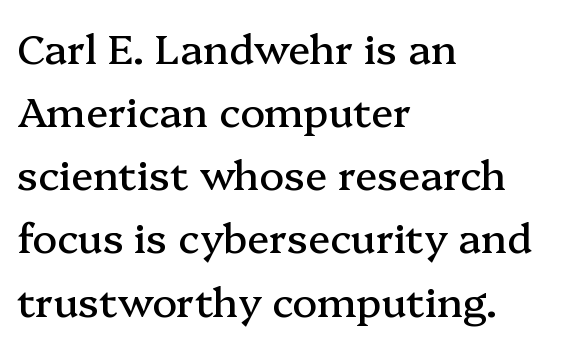
A typesetter would call this leading conventional body-copy spacing. Spacing verdict: proportional, widths tailored to each character. The letters carry serifs — small finishing strokes at the ends of their stems. The letters stand straight up with perfectly vertical stems. Visually the block forms a straight wall on the left and a jagged coastline on the right. Lines of text with bare space underneath.
